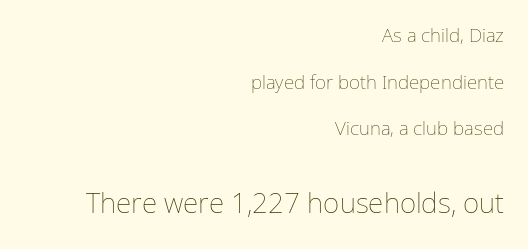
One-word summary of the alignment: right. The rendering enlarges the type as you move from the upper chunk to the lower. The letters advance in unequal steps, a hallmark of proportional type. Students, observe: this is what heavily led, spacious text looks like. Counters stay open thanks to moderate or lighter strokes.
